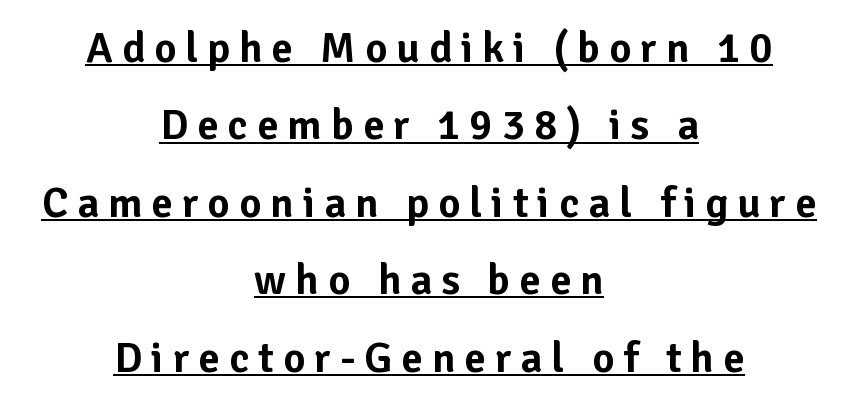
Q: Is the text italic (slanted)? A: No, it is upright.
Q: Is the typeface a serif or a sans-serif typeface? A: Sans-serif.
Q: Is the text underlined? A: Yes.
Q: How is the paragraph aligned? A: Centered.
Q: Is the spacing between letters normal or unusually wide? A: Unusually wide.
Q: Width (condensed, normal, or wide)? A: Normal.
Q: Stroke contrast? A: Low.
Q: x-height? A: Medium.
Q: Monospaced? A: No.
